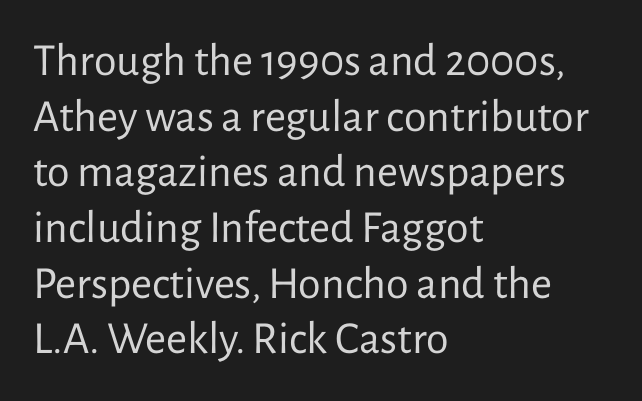
{"serif": "no", "italic": "no", "bold": "no", "weight": "regular", "width": "normal", "stroke_contrast": "low", "x_height": "medium", "monospaced": "no", "underline": "no", "align": "left", "line_spacing_ratio": 1.21, "letter_spacing": "normal", "letter_spacing_em": 0.0, "glyph_px": 46}
